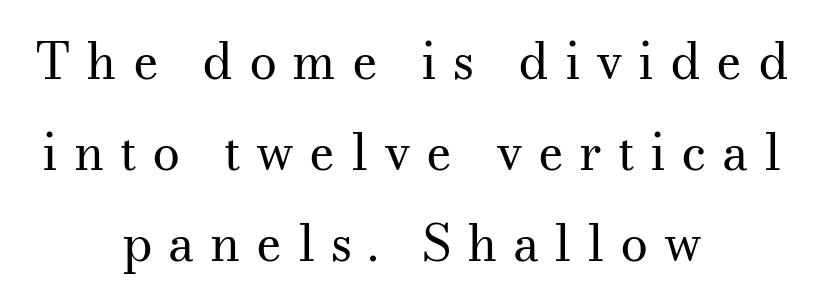
Q: Is the text bold? A: No.
Q: Is the text italic (slanted)? A: No, it is upright.
Q: Is the typeface a serif or a sans-serif typeface? A: Serif.
Q: Is the text underlined? A: No.
Q: How is the paragraph aligned? A: Centered.
Q: Is the spacing between letters normal or unusually wide? A: Unusually wide.
Q: Width (condensed, normal, or wide)? A: Normal.
Q: Stroke contrast? A: Medium.
Q: x-height? A: Small.
Q: Monospaced? A: No.
